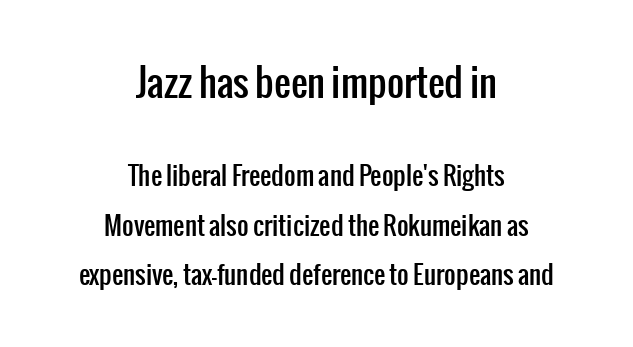
Think of a printed novel: that variable character pitch is what you see here. Compared with typical paragraphs, the rows here are farther apart. The rendering shrinks the type as you move from the upper chunk to the lower. Students, note that the glyphs here touch the page at normal intervals. You can tell it's not italic because the verticals are truly vertical.
